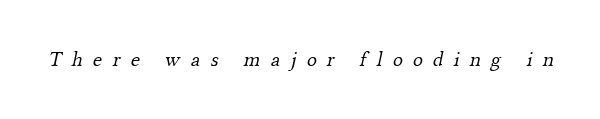
Words float on clear page, feet unadorned. Words appear elongated and porous because spacing is wide. Weight: in the light-to-regular range.
